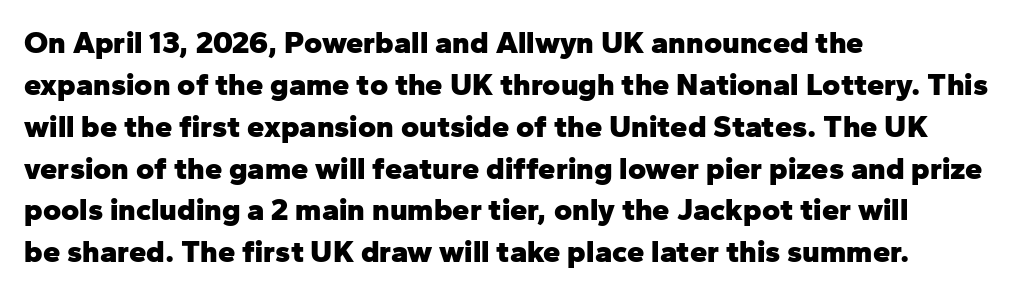
The image shows 31 px heavy sans-serif type, upright; set left-aligned, normal line spacing (1.35x), normal letter spacing, not underlined; low stroke contrast and a medium x-height.
